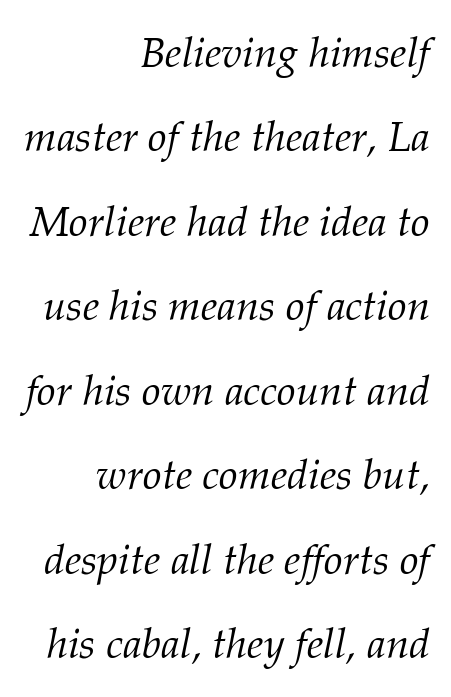
Q: Is the text bold? A: No.
Q: Is the text italic (slanted)? A: Yes, it leans right by about 12 degrees.
Q: Is the typeface a serif or a sans-serif typeface? A: Serif.
Q: Is the text underlined? A: No.
Q: How is the paragraph aligned? A: Right-aligned.
Q: Is the spacing between letters normal or unusually wide? A: Normal.
Q: Is the spacing between lines tight, normal or loose? A: Loose.
Q: Width (condensed, normal, or wide)? A: Normal.
Q: Stroke contrast? A: Medium.
Q: x-height? A: Medium.
Q: Monospaced? A: No.
